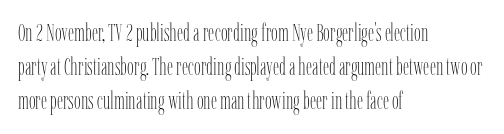
Q: Is the text bold? A: No.
Q: Is the text italic (slanted)? A: No, it is upright.
Q: Is the text underlined? A: No.
Q: How is the paragraph aligned? A: Left-aligned.
Q: Is the spacing between letters normal or unusually wide? A: Normal.
Q: Is the spacing between lines tight, normal or loose? A: Normal.
